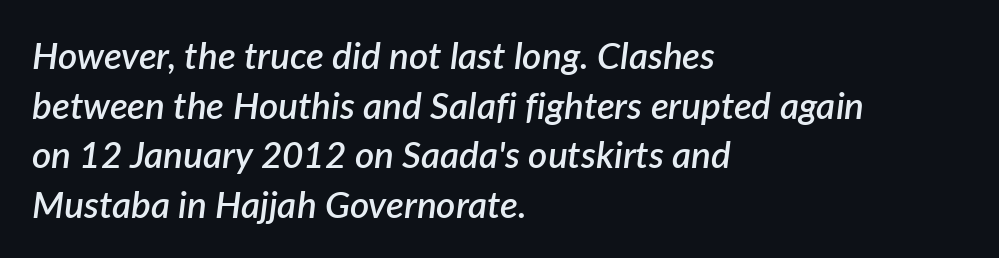
Q: Is the text bold? A: Semi-bold.
Q: Is the text italic (slanted)? A: Yes, it leans right by about 7 degrees.
Q: Is the text underlined? A: No.
Q: How is the paragraph aligned? A: Left-aligned.
Q: Is the spacing between letters normal or unusually wide? A: Normal.
Q: Is the spacing between lines tight, normal or loose? A: Normal.
Q: Width (condensed, normal, or wide)? A: Normal.
Q: Stroke contrast? A: Low.
Q: x-height? A: Medium.
Q: Monospaced? A: No.
